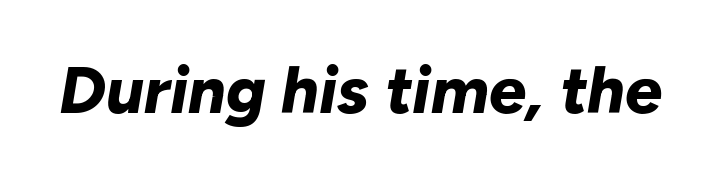
The image shows 66 px bold type, italic (leaning right); set normal letter spacing, not underlined; low stroke contrast and a medium x-height.
